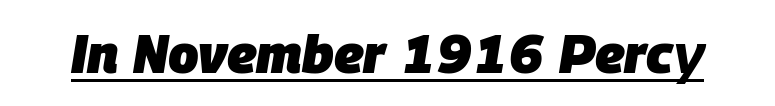
Q: Is the text bold? A: Yes.
Q: Is the text italic (slanted)? A: Yes, it leans right by about 9 degrees.
Q: Is the text underlined? A: Yes.
Q: Is the spacing between letters normal or unusually wide? A: Normal.
Q: Width (condensed, normal, or wide)? A: Normal.
Q: Stroke contrast? A: Low.
Q: x-height? A: Large.
Q: Monospaced? A: No.
